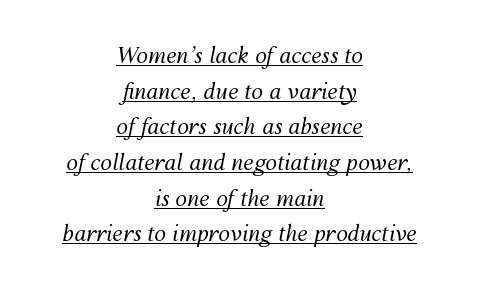
No extra tracking has been applied to these lines. The axis of the letterforms is tilted away from vertical. In terms of leading, this rendering sits right in the middle. This is underlined copy, the kind a proofreader might mark for attention. Is this a heavy cut? Hardly; it is regular or lighter. The setting favours the middle, as headings and verse often do.
